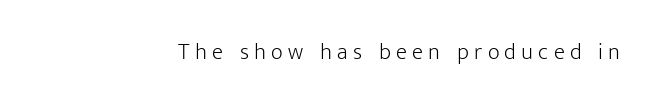
{"italic": "no", "bold": "no", "underline": "no", "letter_spacing": "wide", "letter_spacing_em": 0.23, "glyph_px": 23}
